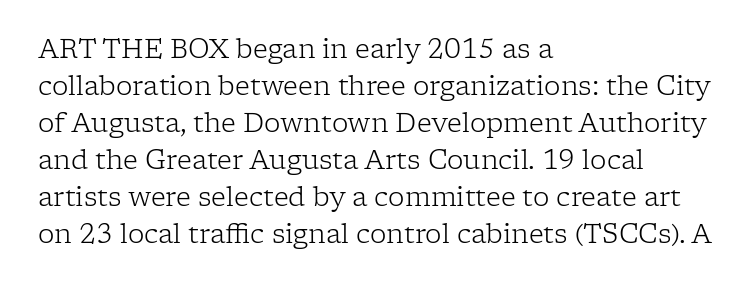
Rule under the text: the space is simply empty. The tracking reads as untouched default to a designer's eye. Compared with a typical body face, this is equally light or lighter still. A student would call this left alignment; a typographer would say flush left, rag right. The rows are spaced the way most documents space them.
